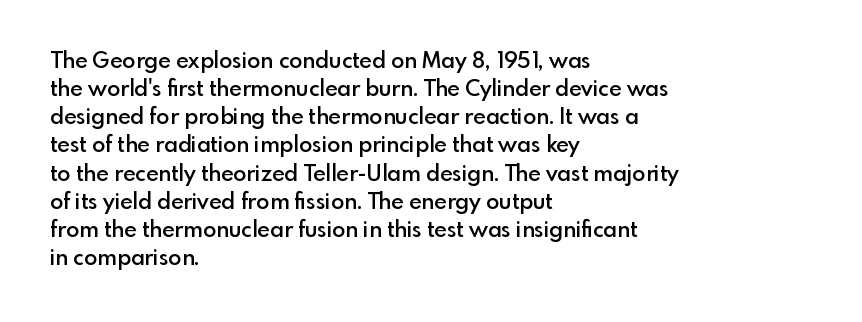
Q: Is the text bold? A: Semi-bold.
Q: Is the text italic (slanted)? A: No, it is upright.
Q: Is the text underlined? A: No.
Q: How is the paragraph aligned? A: Left-aligned.
Q: Is the spacing between letters normal or unusually wide? A: Normal.
Q: Is the spacing between lines tight, normal or loose? A: Normal.
